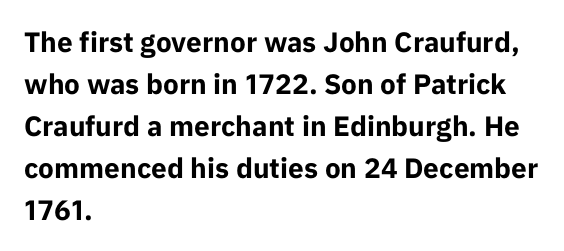
Q: Is the text bold? A: Yes.
Q: Is the text italic (slanted)? A: No, it is upright.
Q: Is the typeface a serif or a sans-serif typeface? A: Sans-serif.
Q: Is the text underlined? A: No.
Q: How is the paragraph aligned? A: Left-aligned.
Q: Is the spacing between letters normal or unusually wide? A: Normal.
Q: Is the spacing between lines tight, normal or loose? A: Normal.
Q: Width (condensed, normal, or wide)? A: Normal.
Q: Stroke contrast? A: Low.
Q: x-height? A: Medium.
Q: Monospaced? A: No.
